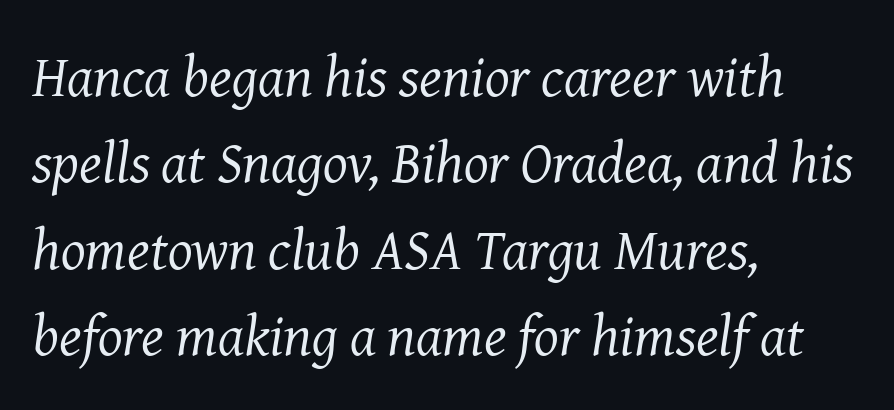
Q: Is the text bold? A: No.
Q: Is the text italic (slanted)? A: Yes, it leans right by about 8 degrees.
Q: Is the typeface a serif or a sans-serif typeface? A: Serif.
Q: Is the text underlined? A: No.
Q: How is the paragraph aligned? A: Left-aligned.
Q: Is the spacing between letters normal or unusually wide? A: Normal.
Q: Is the spacing between lines tight, normal or loose? A: Normal.
Q: Width (condensed, normal, or wide)? A: Normal.
Q: Stroke contrast? A: Medium.
Q: x-height? A: Medium.
Q: Monospaced? A: No.
